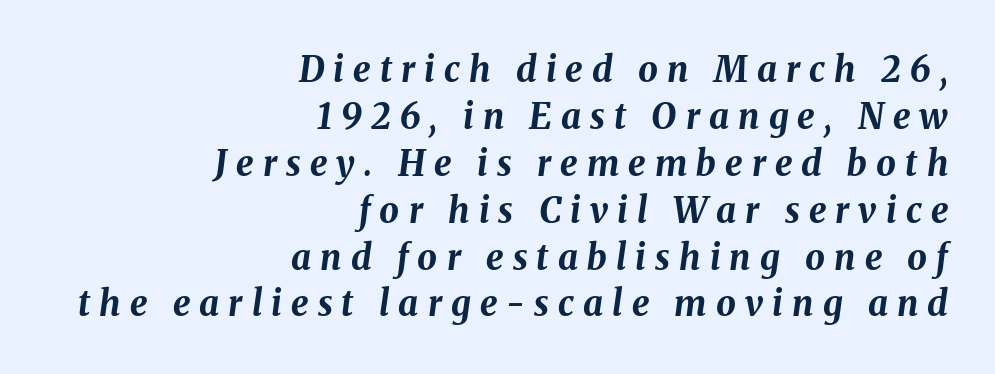
A flush-right, rag-left setting is used for this passage. Between one letter and the next there's a generous, obvious gap. Compared with ordinary roman type, these characters are visibly tilted. A typesetter would call this proportional, since set widths differ per character. The glyphs have the mass of a bold cut. Beneath every word, the page is bare.
